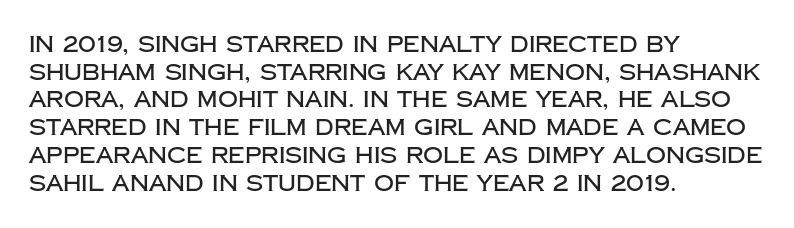
Regarding leading, the lines here are spaced in the standard way. The space beneath each line is pristine and unruled. Tracking value appears to be zero — textbook default spacing. The setting favours the left margin, as ordinary paragraphs usually do.
